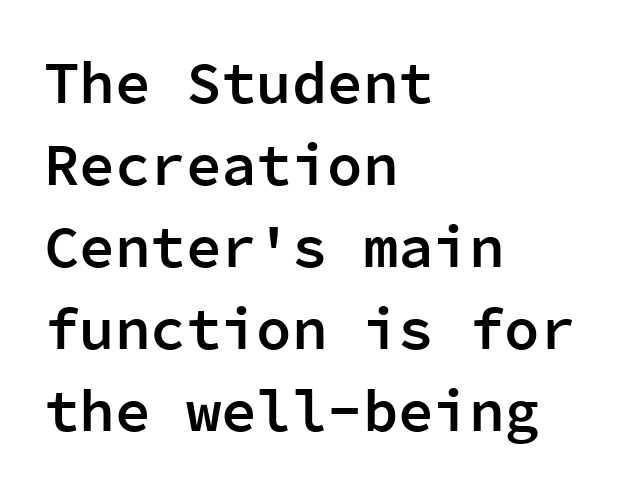
Lines of text with bare space underneath. The type sits square on the baseline with zero lean. Typographic density is moderately raised because the face is semibold. These lines are composed in type without serifs. The rag falls on the right side of this text block. Short note: letters normally spaced.
